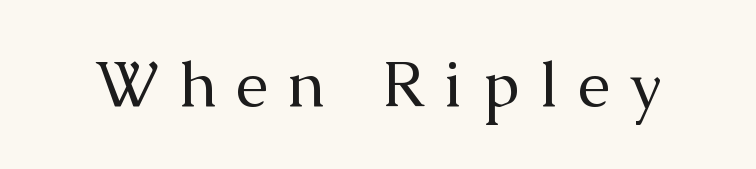
The typography opts for an upright posture over an oblique one. A serif font was chosen for this passage. Lines of text with bare space underneath. Weight: regular or lighter. Someone cranked the tracking dial way up on this one.
